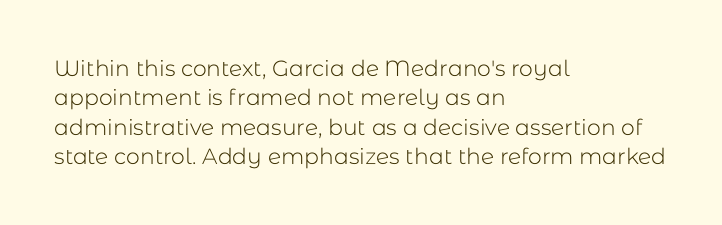
Bare-footed words on every line. Every stem runs plumb, perpendicular to the baseline. The typesetting does not lean heavy: it is not bold. Tracking value appears to be zero — textbook default spacing. The vertical gap from one line to the next is medium.
